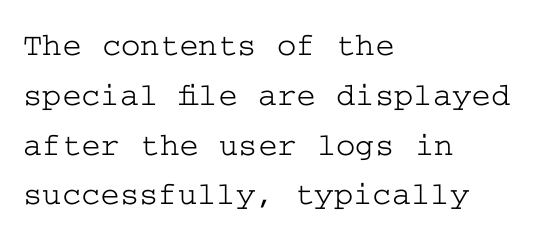
{"serif": "yes", "italic": "no", "width": "wide", "stroke_contrast": "low", "x_height": "medium", "underline": "no", "align": "left", "line_spacing": "normal", "line_spacing_ratio": 1.51, "letter_spacing": "normal", "letter_spacing_em": 0.0, "glyph_px": 33}
